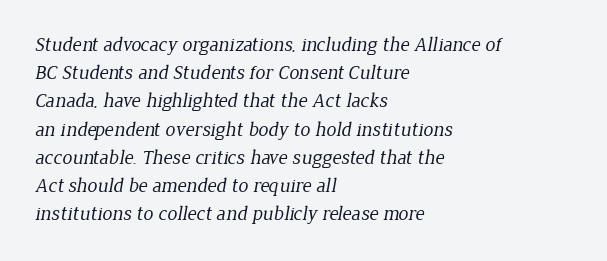
The image shows 20 px text type; set left-aligned, normal line spacing (1.41x), normal letter spacing, not underlined.
